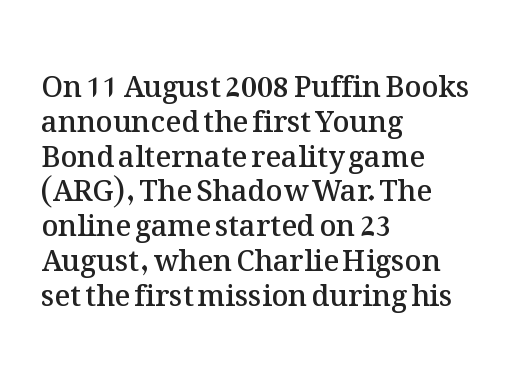
The image shows 29 px semibold type, upright; set left-aligned, line spacing 1.2x, normal letter spacing, not underlined; medium stroke contrast and a medium x-height.
